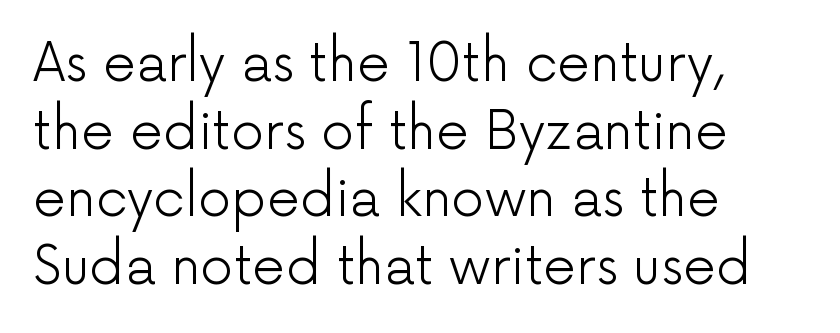
The image shows 52 px light sans-serif type, upright; set left-aligned, normal line spacing (1.3x), normal letter spacing, not underlined; low stroke contrast and a medium x-height.
